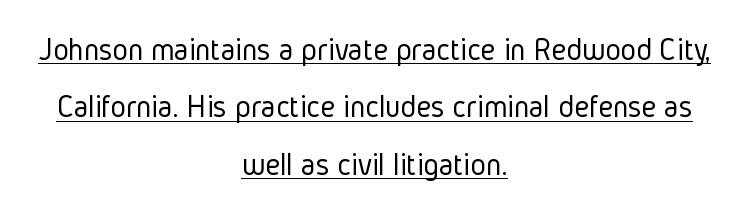
Q: Is the text bold? A: No.
Q: Is the text italic (slanted)? A: No, it is upright.
Q: Is the typeface a serif or a sans-serif typeface? A: Sans-serif.
Q: Is the text underlined? A: Yes.
Q: How is the paragraph aligned? A: Centered.
Q: Is the spacing between letters normal or unusually wide? A: Normal.
Q: Width (condensed, normal, or wide)? A: Condensed.
Q: Stroke contrast? A: Low.
Q: x-height? A: Medium.
Q: Monospaced? A: No.
